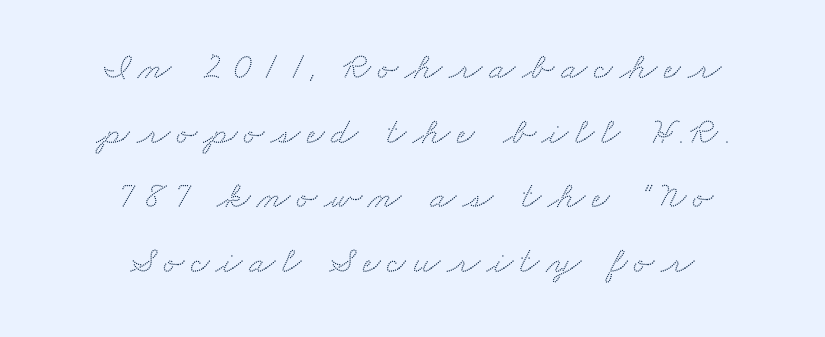
{"serif": "yes", "width": "wide", "stroke_contrast": "medium", "x_height": "small", "monospaced": "no", "underline": "no", "align": "center", "line_spacing": "normal", "line_spacing_ratio": 1.7, "glyph_px": 38}
